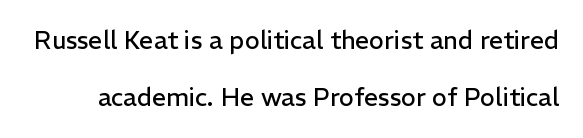
Any mark beneath the type? The region is blank. Look at the tracking — it's just the regular setting, nothing added. The lines are spread far apart with generous leading. Designer's note — italics off, roman on. Stems and bowls with no extra thickness — not bold.
